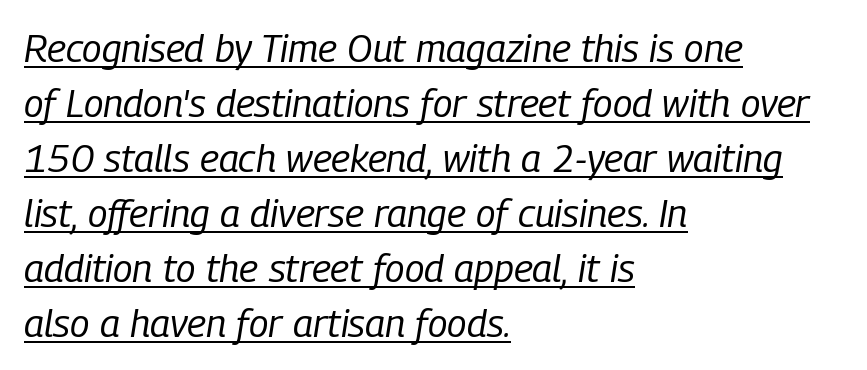
The image shows 39 px regular-weight, condensed type, italic (leaning right); set left-aligned, normal line spacing (1.41x), normal letter spacing, underlined; low stroke contrast and a medium x-height.
